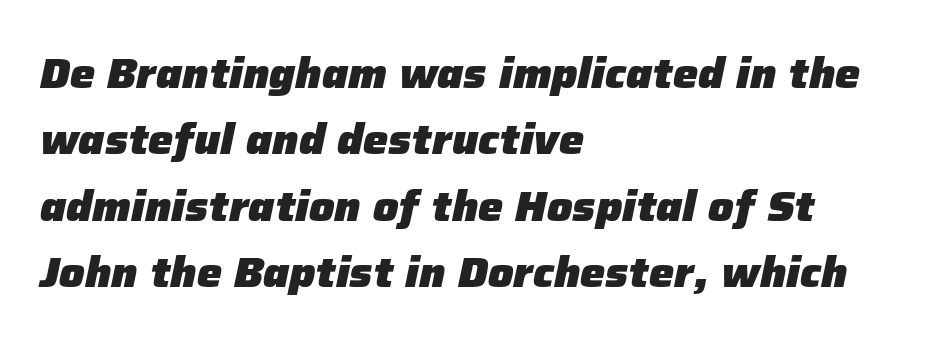
Q: Is the text bold? A: Yes.
Q: Is the text italic (slanted)? A: Yes, it leans right by about 12 degrees.
Q: Is the text underlined? A: No.
Q: How is the paragraph aligned? A: Left-aligned.
Q: Is the spacing between letters normal or unusually wide? A: Normal.
Q: Is the spacing between lines tight, normal or loose? A: Normal.
Q: Width (condensed, normal, or wide)? A: Normal.
Q: Stroke contrast? A: Low.
Q: x-height? A: Medium.
Q: Monospaced? A: No.
